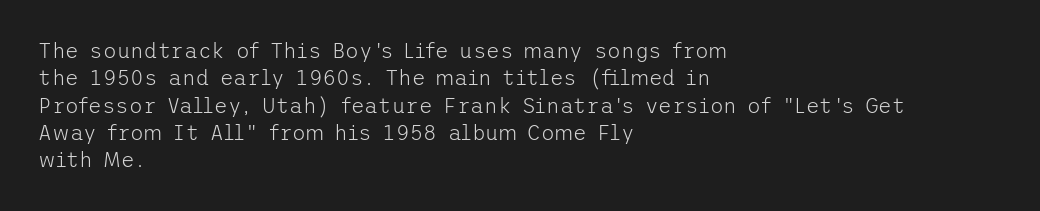
Reading down the block, your eye returns to a fixed left position each line. The weight tops out at a normal text grade. Interline gaps are of average width in this sample. The letters sit at their default tracking, neither squeezed nor spread.
